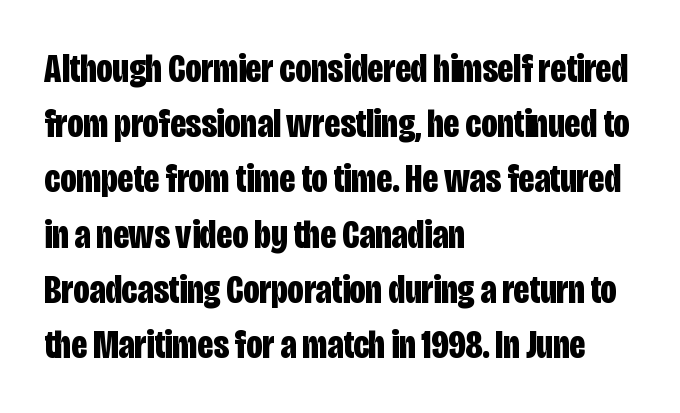
The image shows 40 px bold, condensed sans-serif type, upright; set left-aligned, normal line spacing (1.38x), normal letter spacing, not underlined; low stroke contrast and a large x-height.
